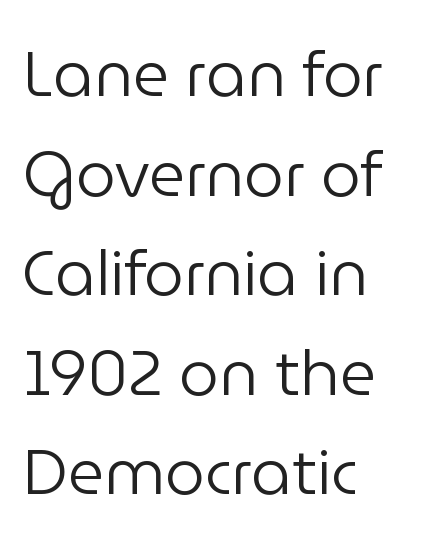
This rendering leaves character spacing at its baseline value. This sample has the flowing, uneven cadence of proportional lettering. Italic: no, the glyphs are upright roman. This sample is left-justified, so line endings fall wherever the words run out. Leading: standard. On a weight scale, this lands at 450 or below.
